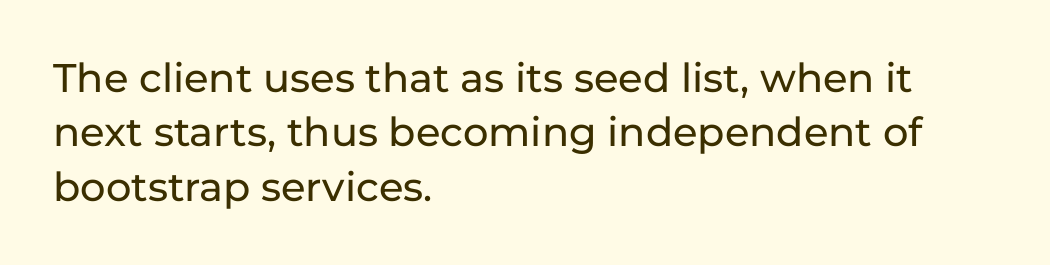
Q: Is the text italic (slanted)? A: No, it is upright.
Q: Is the typeface a serif or a sans-serif typeface? A: Sans-serif.
Q: Is the text underlined? A: No.
Q: How is the paragraph aligned? A: Left-aligned.
Q: Is the spacing between letters normal or unusually wide? A: Normal.
Q: Is the spacing between lines tight, normal or loose? A: Normal.
Q: Width (condensed, normal, or wide)? A: Normal.
Q: Stroke contrast? A: Low.
Q: x-height? A: Medium.
Q: Monospaced? A: No.
